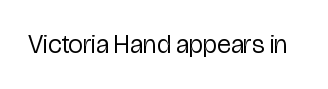
{"italic": "no", "bold": "no", "underline": "no", "letter_spacing": "normal", "letter_spacing_em": 0.0, "glyph_px": 26}
